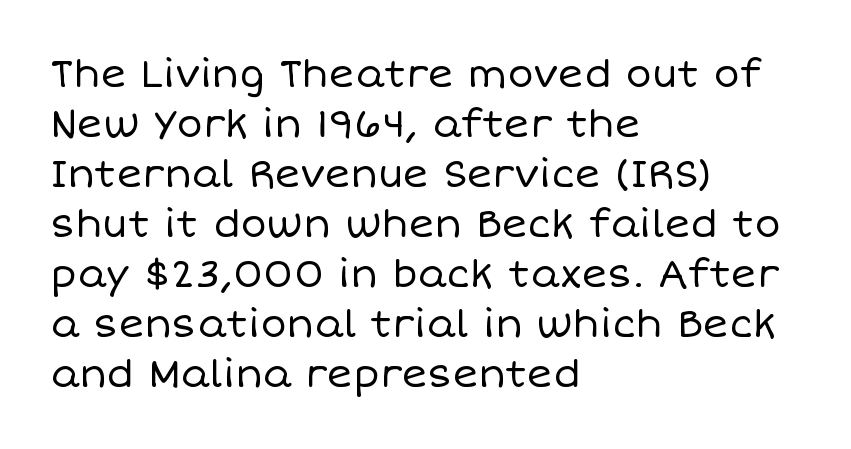
The image shows 39 px regular-weight type, upright; set left-aligned, normal line spacing (1.28x), normal letter spacing, not underlined; low stroke contrast and a large x-height.
